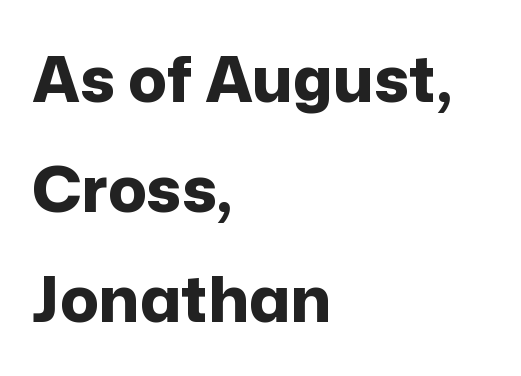
Q: Is the text bold? A: Yes.
Q: Is the text italic (slanted)? A: No, it is upright.
Q: Is the typeface a serif or a sans-serif typeface? A: Sans-serif.
Q: Is the text underlined? A: No.
Q: How is the paragraph aligned? A: Left-aligned.
Q: Is the spacing between letters normal or unusually wide? A: Normal.
Q: Width (condensed, normal, or wide)? A: Normal.
Q: Stroke contrast? A: Low.
Q: x-height? A: Medium.
Q: Monospaced? A: No.
